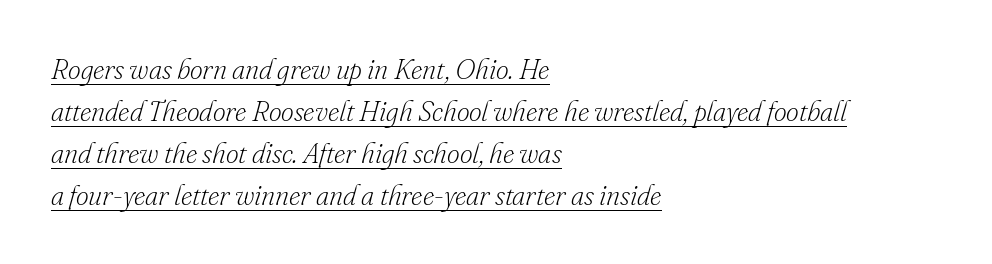
The image shows 28 px light serif type, italic (leaning right); set left-aligned, normal line spacing (1.5x), normal letter spacing, underlined; low stroke contrast and a small x-height.
